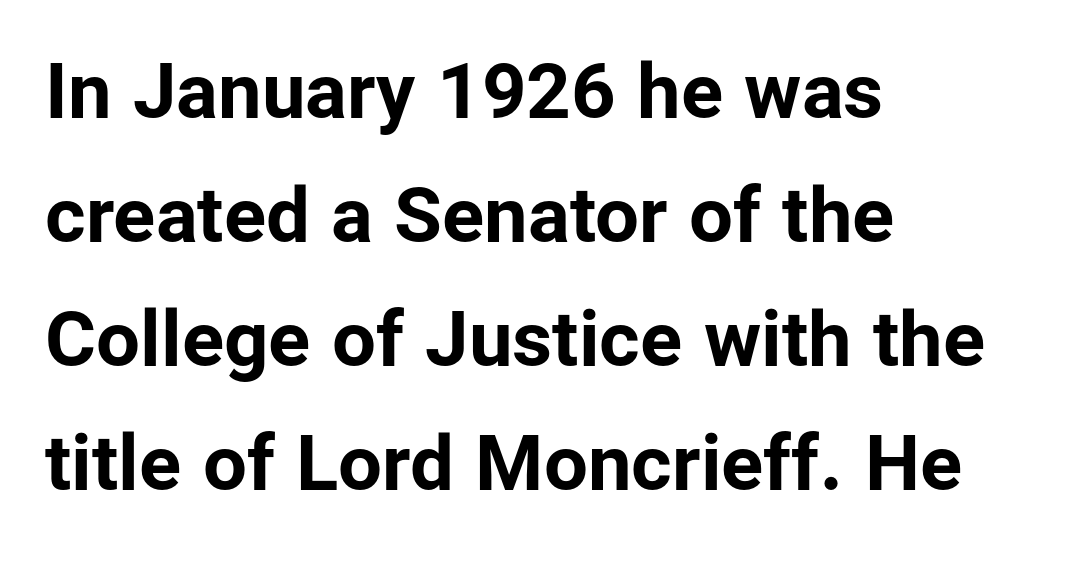
Q: Is the text bold? A: Yes.
Q: Is the text italic (slanted)? A: No, it is upright.
Q: Is the typeface a serif or a sans-serif typeface? A: Sans-serif.
Q: Is the text underlined? A: No.
Q: How is the paragraph aligned? A: Left-aligned.
Q: Is the spacing between letters normal or unusually wide? A: Normal.
Q: Is the spacing between lines tight, normal or loose? A: Normal.
Q: Width (condensed, normal, or wide)? A: Normal.
Q: Stroke contrast? A: Low.
Q: x-height? A: Medium.
Q: Monospaced? A: No.
